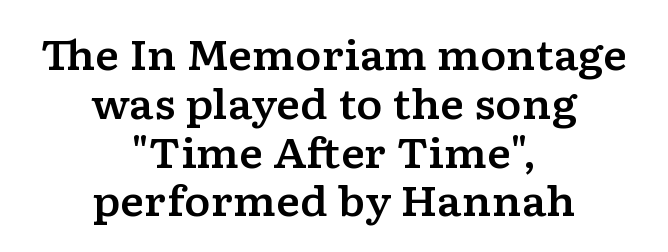
Q: Is the text italic (slanted)? A: No, it is upright.
Q: Is the typeface a serif or a sans-serif typeface? A: Serif.
Q: Is the text underlined? A: No.
Q: How is the paragraph aligned? A: Centered.
Q: Is the spacing between letters normal or unusually wide? A: Normal.
Q: Width (condensed, normal, or wide)? A: Wide.
Q: Stroke contrast? A: Low.
Q: x-height? A: Medium.
Q: Monospaced? A: No.
